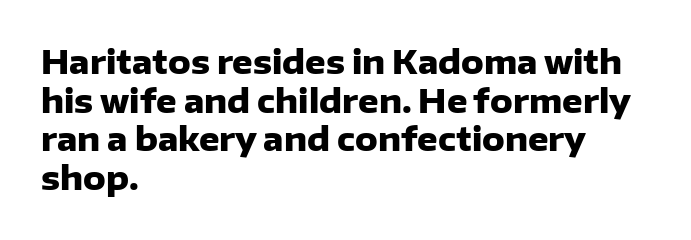
Beneath every word, the page is bare. The gaps between neighbouring characters are ordinary and unremarkable. Is the type bold? Yes — the strokes are clearly thick and heavy. Letterform terminals end flat and unadorned throughout the passage.
